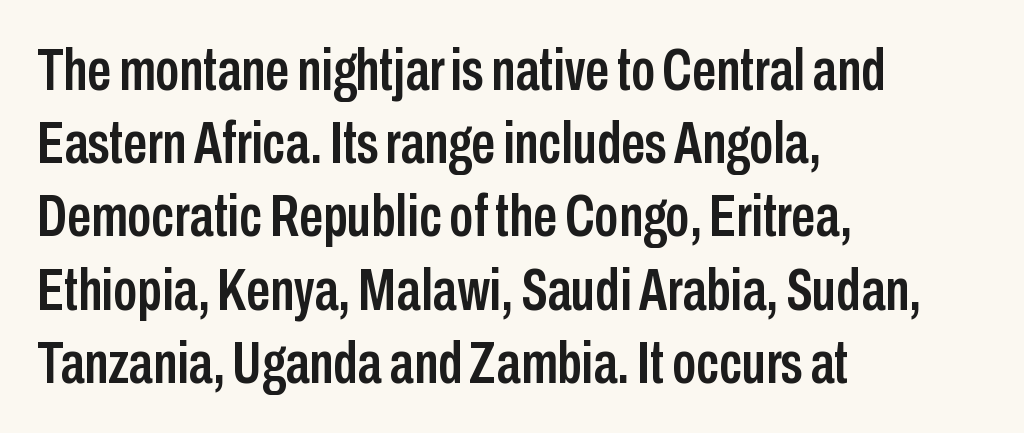
Q: Is the text italic (slanted)? A: No, it is upright.
Q: Is the typeface a serif or a sans-serif typeface? A: Sans-serif.
Q: Is the text underlined? A: No.
Q: How is the paragraph aligned? A: Left-aligned.
Q: Is the spacing between letters normal or unusually wide? A: Normal.
Q: Width (condensed, normal, or wide)? A: Condensed.
Q: Stroke contrast? A: Low.
Q: x-height? A: Medium.
Q: Monospaced? A: No.
